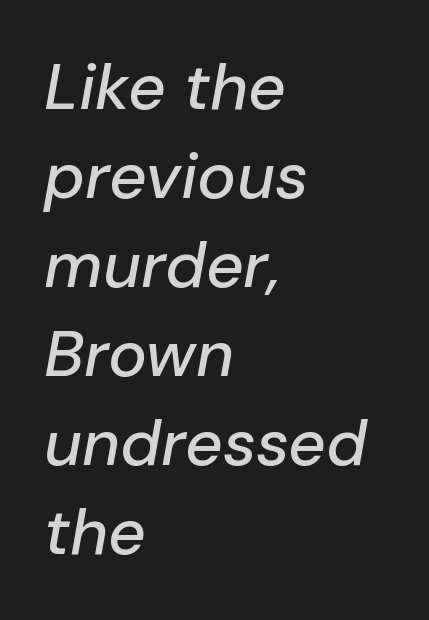
The image shows 65 px text type, italic (leaning right); set left-aligned, normal line spacing (1.37x), normal letter spacing, not underlined; low stroke contrast and a medium x-height.
